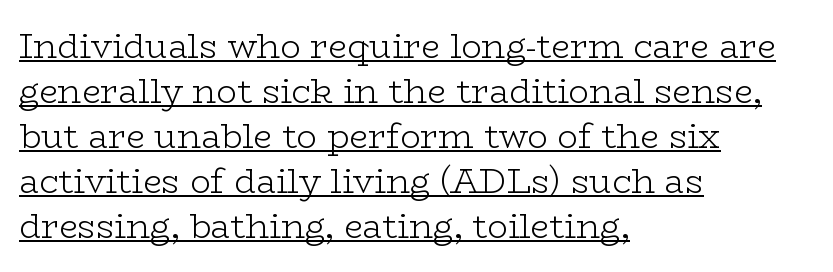
{"serif": "yes", "italic": "no", "bold": "no", "weight": "light", "width": "wide", "stroke_contrast": "low", "x_height": "medium", "monospaced": "no", "underline": "yes", "align": "left", "line_spacing": "normal", "line_spacing_ratio": 1.32, "letter_spacing": "normal", "letter_spacing_em": 0.0, "glyph_px": 34}
